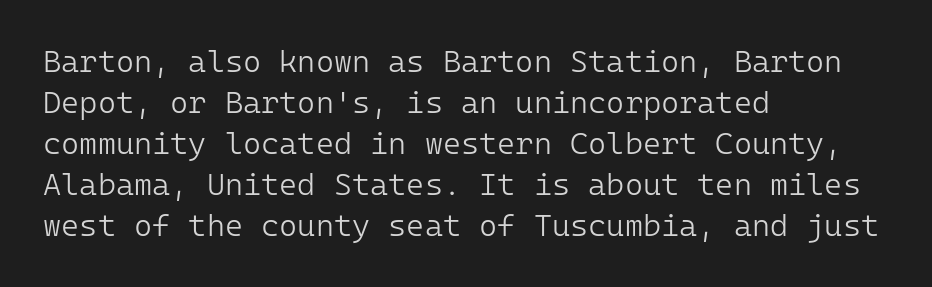
{"serif": "no", "italic": "no", "bold": "no", "weight": "light", "width": "normal", "stroke_contrast": "low", "x_height": "medium", "monospaced": "yes", "underline": "no", "align": "left", "line_spacing": "normal", "line_spacing_ratio": 1.32, "letter_spacing": "normal", "letter_spacing_em": 0.0, "glyph_px": 31}
